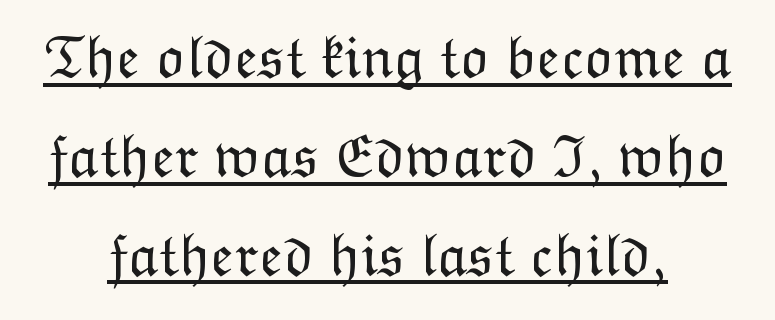
Is there any slant? The stems are plumb. The letters look calm and open, with moderate or lighter stems. A typographer would call this underscored text. These lines are centered, leaving both edges ragged.
